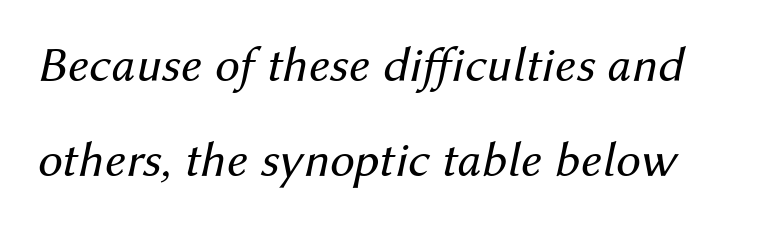
The image shows 50 px regular-weight type, italic (leaning right); set loose line spacing (1.91x), normal letter spacing, not underlined; medium stroke contrast and a medium x-height.
